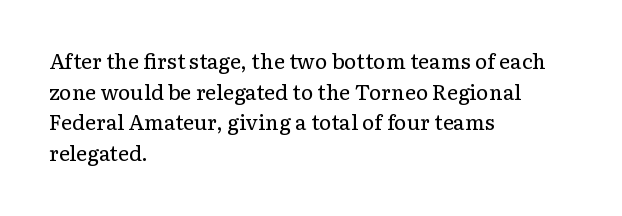
{"italic": "no", "bold": "no", "underline": "no", "align": "left", "line_spacing": "normal", "line_spacing_ratio": 1.46, "letter_spacing": "normal", "letter_spacing_em": 0.0, "glyph_px": 21}
